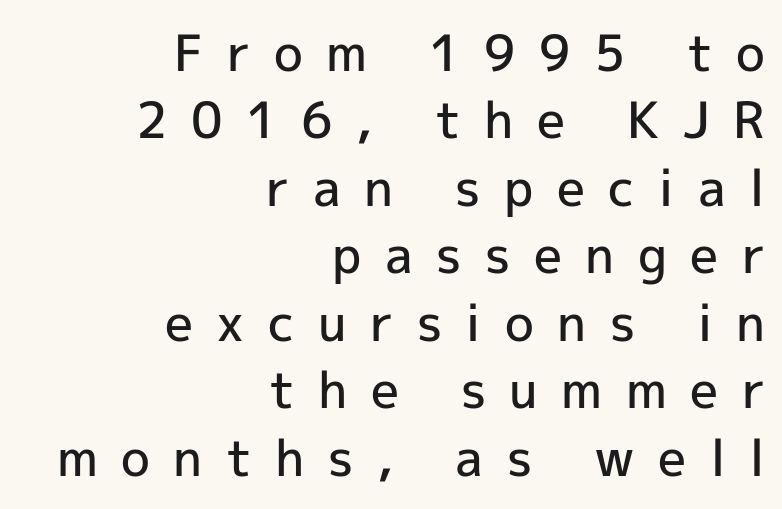
The image shows 50 px semibold sans-serif type, upright; set right-aligned, normal line spacing (1.35x), unusually wide letter spacing (+0.47 em), not underlined; a medium x-height.
